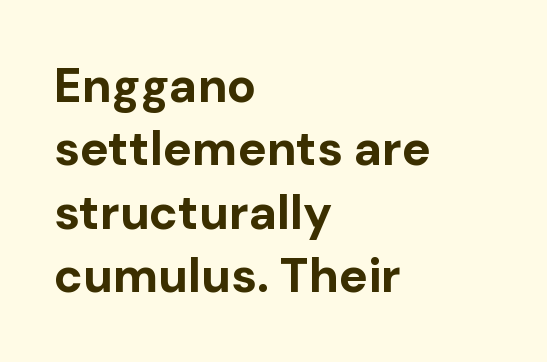
The image shows 48 px bold sans-serif type, upright; set left-aligned, normal line spacing (1.32x), normal letter spacing, not underlined; low stroke contrast and a medium x-height.
